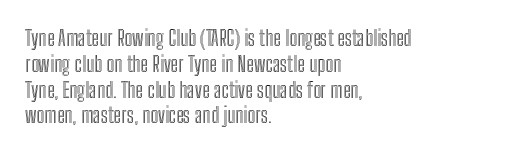
Q: Is the text italic (slanted)? A: No, it is upright.
Q: Is the text underlined? A: No.
Q: How is the paragraph aligned? A: Left-aligned.
Q: Is the spacing between letters normal or unusually wide? A: Normal.
